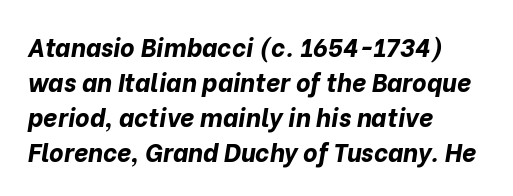
The image shows 25 px bold type, italic (leaning right); set left-aligned, normal line spacing (1.4x), normal letter spacing, not underlined.
